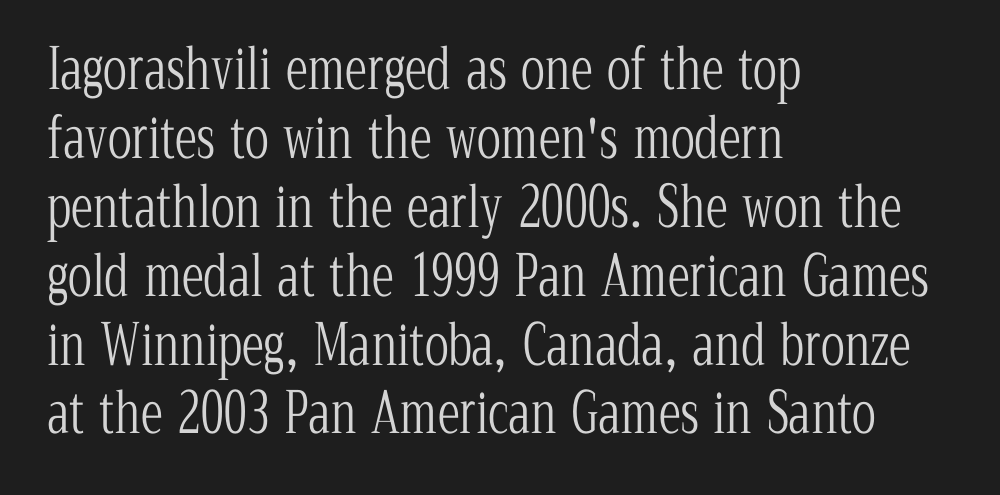
{"serif": "yes", "italic": "no", "bold": "no", "weight": "light", "width": "condensed", "stroke_contrast": "low", "x_height": "medium", "monospaced": "no", "underline": "no", "align": "left", "line_spacing_ratio": 1.23, "letter_spacing": "normal", "letter_spacing_em": 0.0, "glyph_px": 56}
